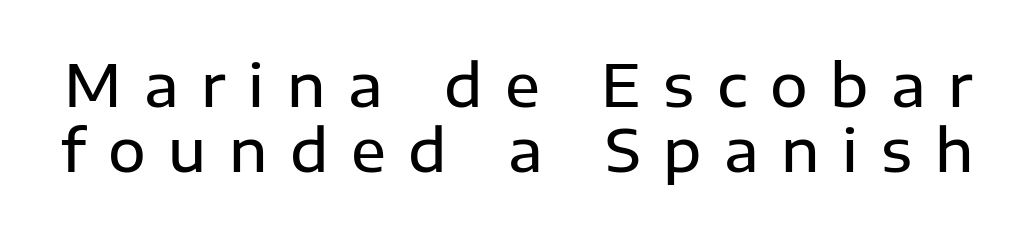
This sample uses an upright cut, with every glyph sitting square on the baseline. Note the varied advance widths — an 'i' is clearly narrower than an 'm'. A typesetter would call this heavily tracked-out type. The typeface chosen for these lines omits serifs. Honestly, the rows look squashed on top of each other.
